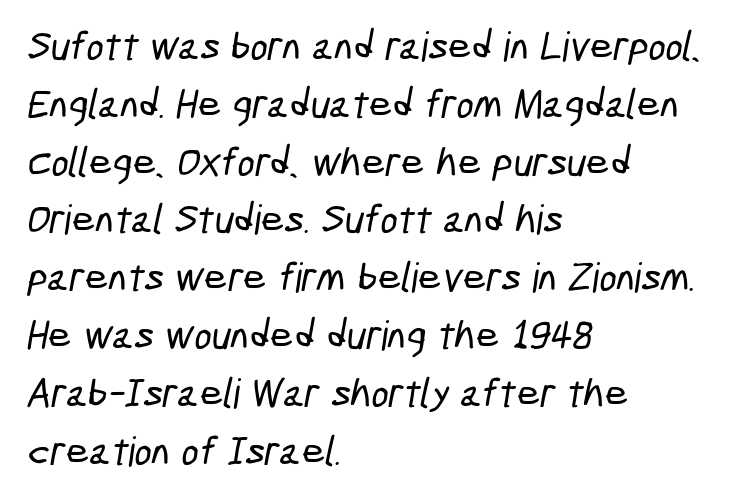
Students, observe: this is what conventionally led text looks like. Each letter's strokes conclude bluntly, with no projecting serifs. The baseline area is clear. Words appear dense and cohesive because spacing is normal. Each letter keeps its own natural width here, so spacing adapts to shape. In CSS terms this would be text-align: left.
